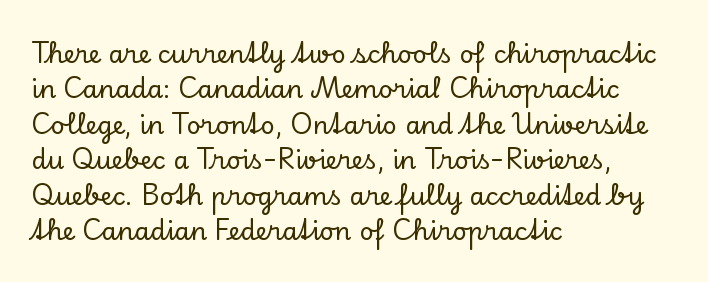
{"italic": "no", "underline": "no", "align": "left", "line_spacing": "normal", "line_spacing_ratio": 1.42, "letter_spacing": "normal", "letter_spacing_em": 0.0, "glyph_px": 25}
